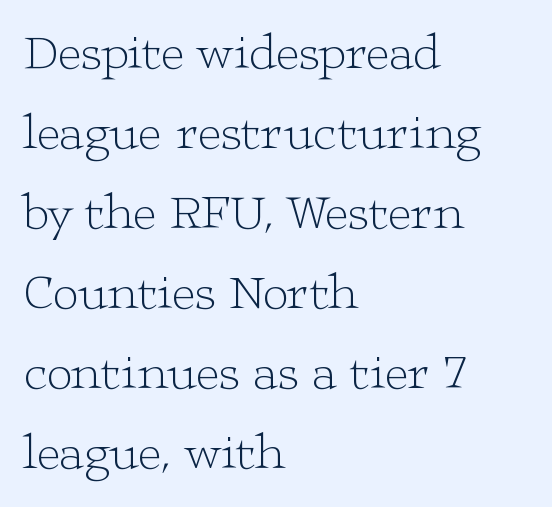
{"serif": "yes", "italic": "no", "bold": "no", "weight": "light", "width": "wide", "stroke_contrast": "low", "x_height": "medium", "monospaced": "no", "underline": "no", "align": "left", "line_spacing": "normal", "line_spacing_ratio": 1.57, "letter_spacing": "normal", "letter_spacing_em": 0.0, "glyph_px": 51}
